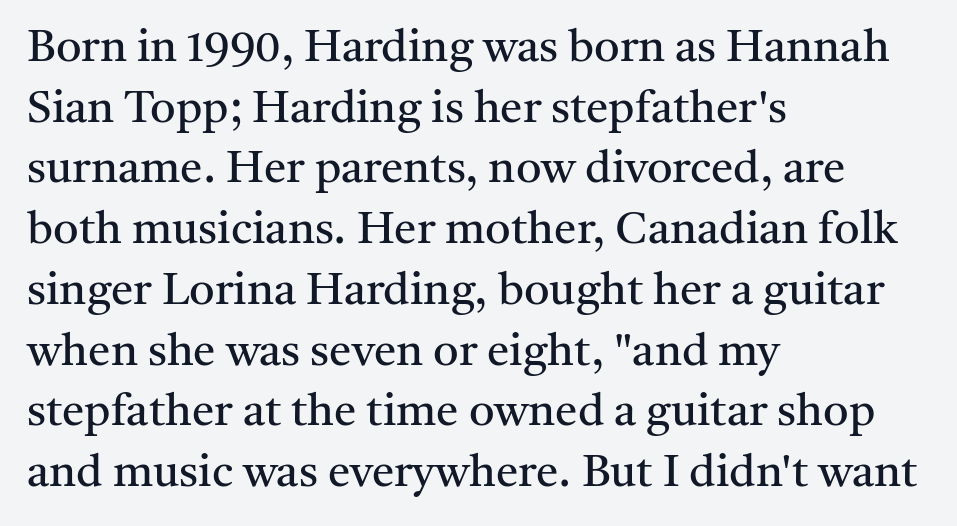
Q: Is the text bold? A: No.
Q: Is the text italic (slanted)? A: No, it is upright.
Q: Is the typeface a serif or a sans-serif typeface? A: Serif.
Q: Is the text underlined? A: No.
Q: How is the paragraph aligned? A: Left-aligned.
Q: Is the spacing between letters normal or unusually wide? A: Normal.
Q: Is the spacing between lines tight, normal or loose? A: Normal.
Q: Width (condensed, normal, or wide)? A: Normal.
Q: Stroke contrast? A: Medium.
Q: x-height? A: Medium.
Q: Monospaced? A: No.
